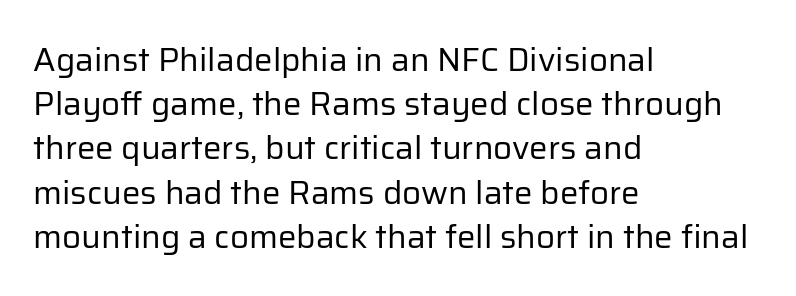
Q: Is the text bold? A: No.
Q: Is the text italic (slanted)? A: No, it is upright.
Q: Is the typeface a serif or a sans-serif typeface? A: Sans-serif.
Q: Is the text underlined? A: No.
Q: How is the paragraph aligned? A: Left-aligned.
Q: Is the spacing between letters normal or unusually wide? A: Normal.
Q: Is the spacing between lines tight, normal or loose? A: Normal.
Q: Width (condensed, normal, or wide)? A: Normal.
Q: Stroke contrast? A: Low.
Q: x-height? A: Medium.
Q: Monospaced? A: No.
